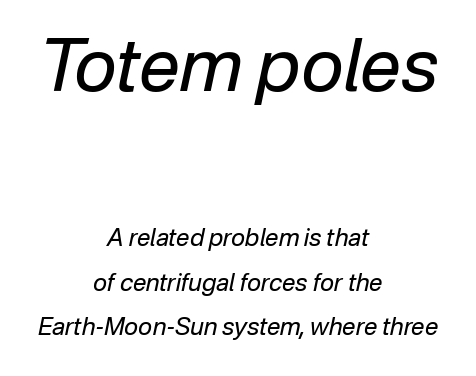
{"italic": "yes", "lean": "right", "slant_degrees": 12, "bold": "no", "weight": "regular", "width": "normal", "stroke_contrast": "low", "x_height": "medium", "monospaced": "no", "underline": "no", "align": "center", "line_spacing_ratio": 1.85, "letter_spacing": "normal", "letter_spacing_em": 0.0, "larger_block": "first", "size_ratio": 3.04, "glyph_px": 73}
